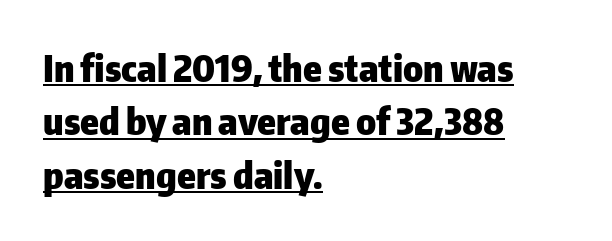
{"serif": "no", "italic": "no", "bold": "yes", "weight": "heavy", "width": "normal", "stroke_contrast": "low", "x_height": "medium", "monospaced": "no", "underline": "yes", "align": "left", "line_spacing": "normal", "line_spacing_ratio": 1.44, "letter_spacing": "normal", "letter_spacing_em": 0.0, "glyph_px": 37}
